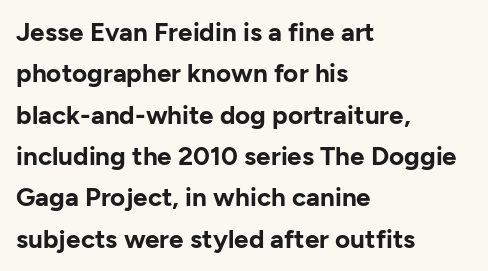
{"italic": "no", "bold": "yes", "underline": "no", "align": "left", "line_spacing": "normal", "line_spacing_ratio": 1.59, "letter_spacing": "normal", "letter_spacing_em": 0.0, "glyph_px": 26}
